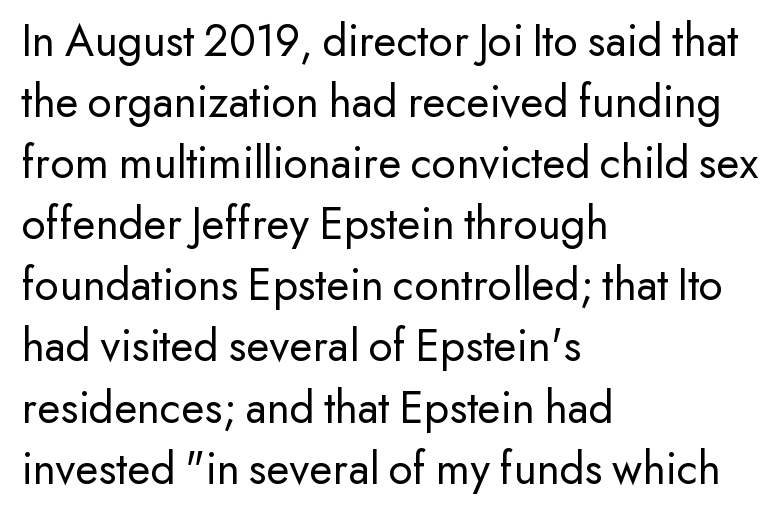
The image shows 47 px regular-weight sans-serif type, upright; set left-aligned, normal line spacing (1.3x), normal letter spacing, not underlined; low stroke contrast and a small x-height.
